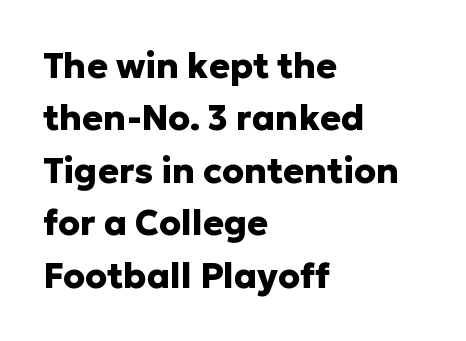
The image shows 35 px heavy sans-serif type, upright; set left-aligned, normal line spacing (1.5x), normal letter spacing, not underlined; low stroke contrast and a medium x-height.
